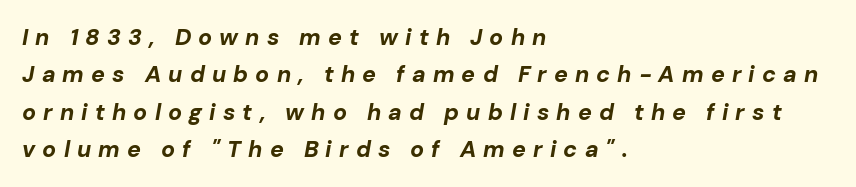
{"italic": "yes", "lean": "right", "slant_degrees": 10, "bold": "yes", "underline": "no", "align": "left", "line_spacing": "normal", "line_spacing_ratio": 1.62, "letter_spacing": "wide", "letter_spacing_em": 0.31, "glyph_px": 23}
